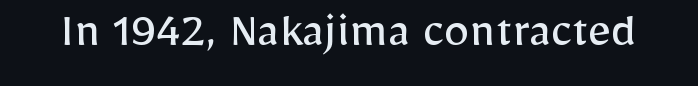
{"serif": "no", "italic": "no", "bold": "no", "weight": "regular", "width": "normal", "stroke_contrast": "low", "x_height": "medium", "monospaced": "no", "underline": "no", "letter_spacing": "normal", "letter_spacing_em": 0.0, "glyph_px": 51}
